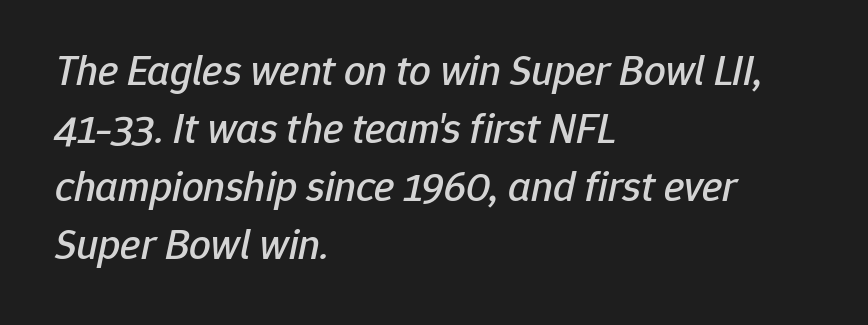
Q: Is the text italic (slanted)? A: Yes, it leans right by about 12 degrees.
Q: Is the text underlined? A: No.
Q: How is the paragraph aligned? A: Left-aligned.
Q: Is the spacing between letters normal or unusually wide? A: Normal.
Q: Is the spacing between lines tight, normal or loose? A: Normal.
Q: Width (condensed, normal, or wide)? A: Normal.
Q: Stroke contrast? A: Low.
Q: x-height? A: Medium.
Q: Monospaced? A: No.
